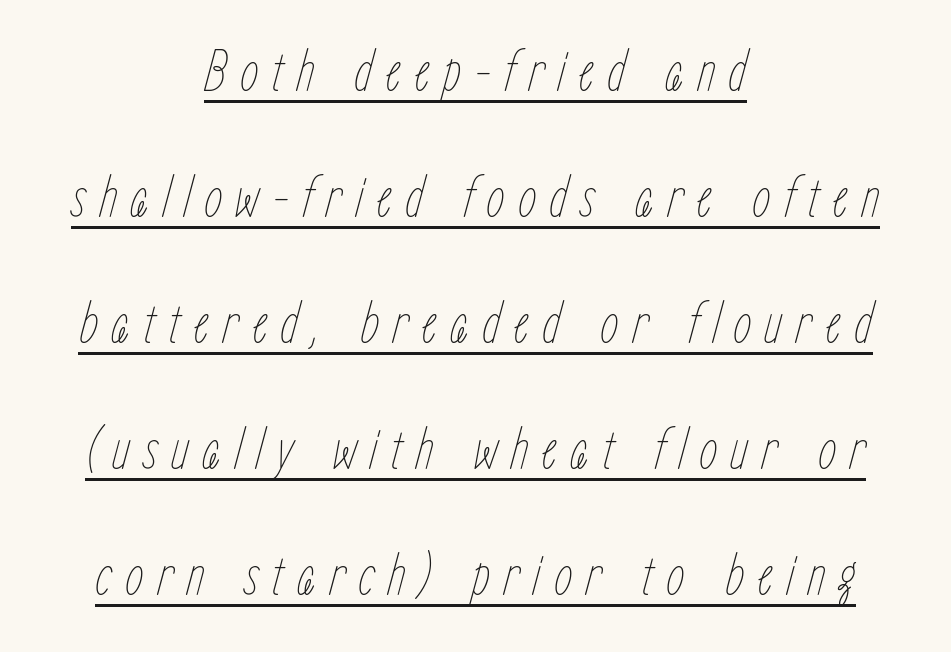
The image shows 60 px thin, condensed type, italic (leaning right); set centered, loose line spacing (2.1x), unusually wide letter spacing (+0.21 em), underlined; low stroke contrast and a medium x-height.
